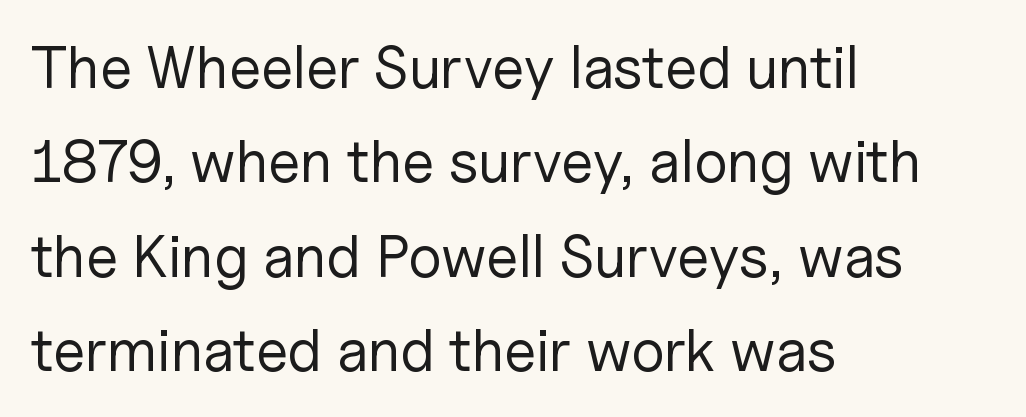
No feet cap the strokes, marking this as sans-serif type. No italicization has been applied; the sample stays upright. How are the letters spaced? Ordinarily, with no added tracking. A classic flush-left, rag-right setting is used for this passage. The glyphs are unaccompanied by any horizontal stroke below them. The characters are drawn with everyday or finer stroke widths.
